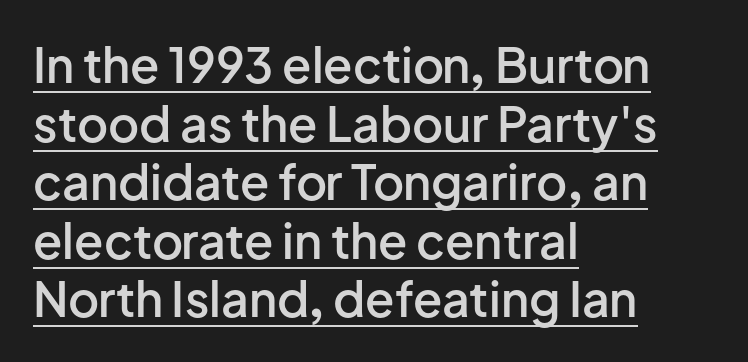
Q: Is the text bold? A: Semi-bold.
Q: Is the text italic (slanted)? A: No, it is upright.
Q: Is the typeface a serif or a sans-serif typeface? A: Sans-serif.
Q: Is the text underlined? A: Yes.
Q: How is the paragraph aligned? A: Left-aligned.
Q: Is the spacing between letters normal or unusually wide? A: Normal.
Q: Width (condensed, normal, or wide)? A: Normal.
Q: Stroke contrast? A: Low.
Q: x-height? A: Medium.
Q: Monospaced? A: No.
